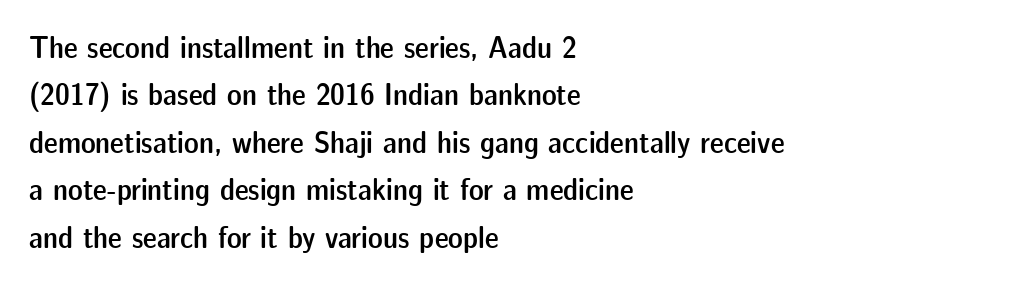
{"serif": "no", "italic": "no", "bold": "semi", "weight": "semibold", "width": "normal", "stroke_contrast": "low", "x_height": "medium", "monospaced": "no", "underline": "no", "align": "left", "line_spacing": "normal", "line_spacing_ratio": 1.53, "letter_spacing": "normal", "letter_spacing_em": 0.0, "glyph_px": 31}
